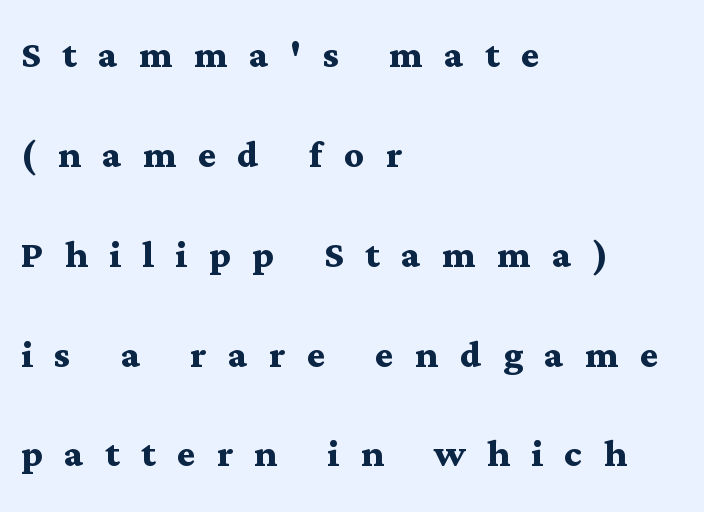
{"serif": "yes", "italic": "no", "bold": "yes", "weight": "semibold", "width": "wide", "stroke_contrast": "medium", "x_height": "medium", "monospaced": "no", "underline": "no", "align": "left", "line_spacing": "loose", "line_spacing_ratio": 2.08, "letter_spacing": "wide", "letter_spacing_em": 0.45, "glyph_px": 48}
